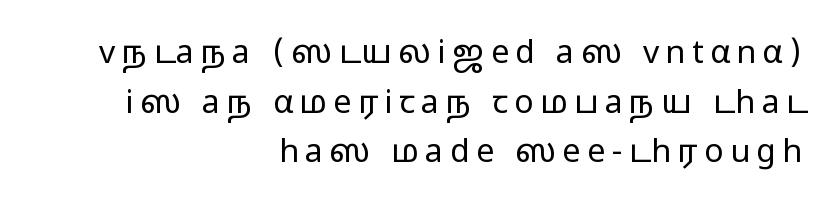
Serifs: no, the terminals of the letterforms are clean. Posture: straight, roman, zero tilt. The area under the type is left untouched. Where is the straight margin? On the right. The type is letterspaced generously, with wide tracking.
